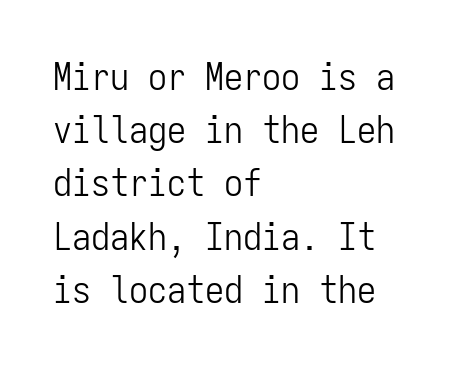
{"serif": "no", "italic": "no", "bold": "no", "weight": "light", "width": "condensed", "stroke_contrast": "low", "x_height": "medium", "monospaced": "yes", "underline": "no", "align": "left", "line_spacing": "normal", "line_spacing_ratio": 1.4, "letter_spacing": "normal", "letter_spacing_em": 0.0, "glyph_px": 38}
